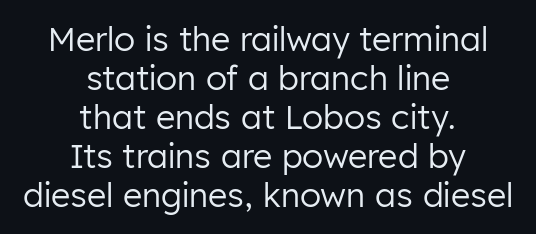
There is no visible air inserted between adjacent glyphs. Ink coverage per letter is moderate at most. The foot of each line stays bare and open. Regarding serifs, this sample does without them.
